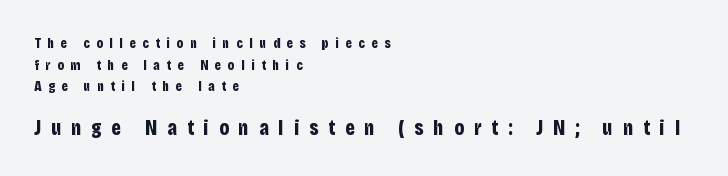
Letters rest on an invisible, unmarked baseline. This is heavy type, rendered in bold. Each line starts at the same left margin while the right side varies. In terms of letterspacing, this is a distinctly airy, spread setting. Whoever set this chose a conventional vertical rhythm.
